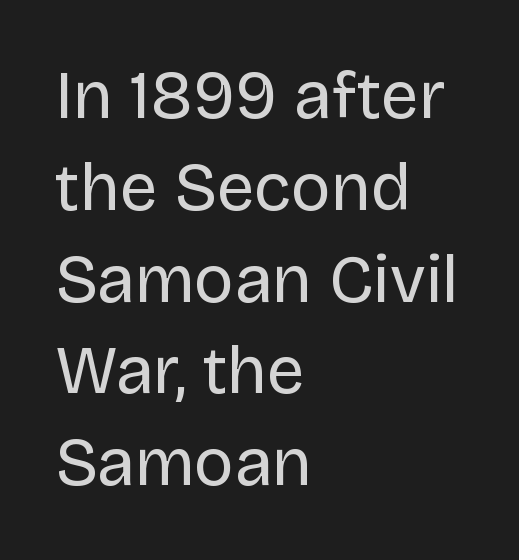
The image shows 67 px regular-weight sans-serif type, upright; set left-aligned, normal line spacing (1.37x), normal letter spacing, not underlined; low stroke contrast and a large x-height.
